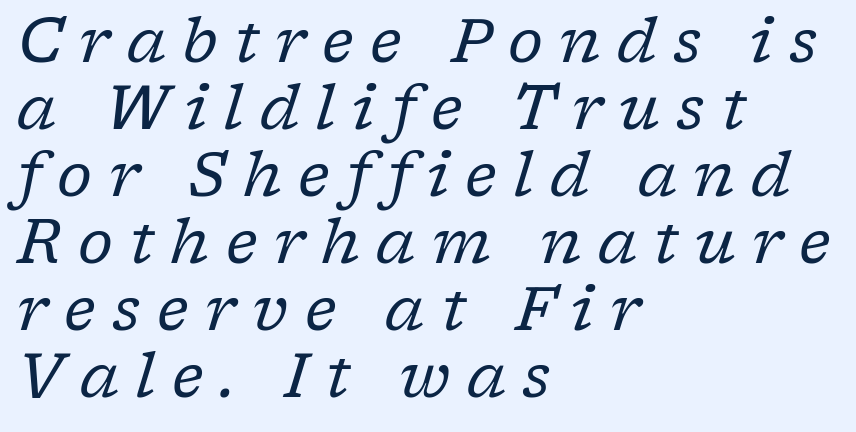
{"serif": "yes", "italic": "yes", "lean": "right", "slant_degrees": 17, "bold": "no", "weight": "regular", "width": "normal", "stroke_contrast": "low", "x_height": "medium", "monospaced": "no", "underline": "no", "align": "left", "line_spacing": "tight", "line_spacing_ratio": 1.1, "letter_spacing": "wide", "letter_spacing_em": 0.27, "glyph_px": 61}
